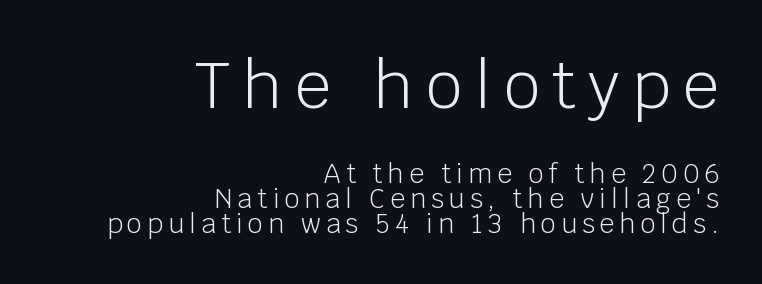
{"serif": "no", "italic": "no", "bold": "no", "weight": "light", "width": "normal", "stroke_contrast": "low", "x_height": "large", "monospaced": "no", "underline": "no", "align": "right", "line_spacing": "tight", "line_spacing_ratio": 0.96, "letter_spacing": "wide", "letter_spacing_em": 0.2, "larger_block": "first", "size_ratio": 2.46, "glyph_px": 64}
